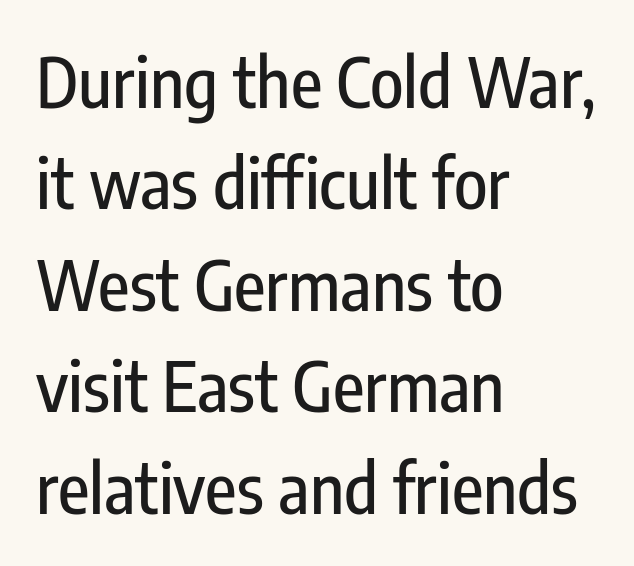
Quick note: interline space is typical. The face used here is rendered with its standard letterfit. The axis of the letterforms is exactly vertical. Stroke terminals: plain, sans-serif. Each letter keeps its own natural width here, so spacing adapts to shape. Layout note: lines flush left.
